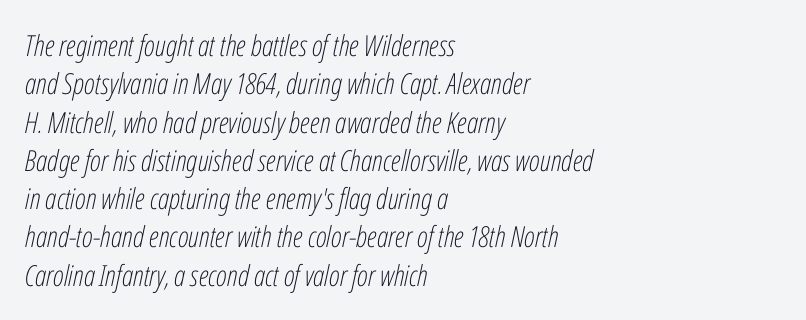
The image shows 29 px light, condensed type, italic (leaning right); set left-aligned, normal line spacing (1.32x), normal letter spacing, not underlined; low stroke contrast and a medium x-height.
